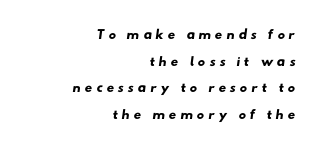
Q: Is the text underlined? A: No.
Q: How is the paragraph aligned? A: Right-aligned.
Q: Is the spacing between lines tight, normal or loose? A: Normal.
